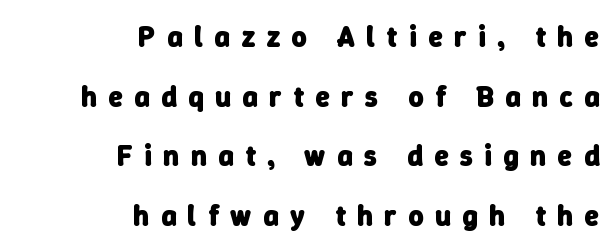
{"serif": "no", "bold": "yes", "weight": "heavy", "width": "normal", "stroke_contrast": "low", "x_height": "medium", "monospaced": "no", "underline": "no", "align": "right", "line_spacing": "loose", "line_spacing_ratio": 2.06, "letter_spacing": "wide", "letter_spacing_em": 0.4, "glyph_px": 29}
